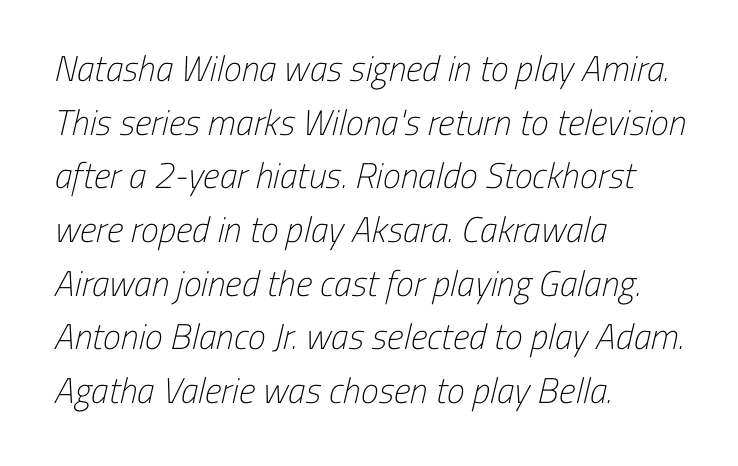
{"serif": "no", "bold": "no", "weight": "light", "width": "condensed", "stroke_contrast": "low", "x_height": "medium", "monospaced": "no", "underline": "no", "align": "left", "line_spacing": "normal", "line_spacing_ratio": 1.49, "letter_spacing": "normal", "letter_spacing_em": 0.0, "glyph_px": 36}
